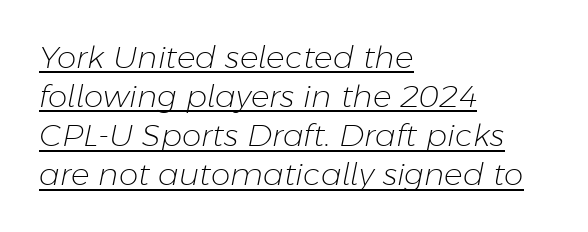
{"italic": "yes", "lean": "right", "slant_degrees": 11, "bold": "no", "weight": "light", "width": "normal", "stroke_contrast": "low", "x_height": "medium", "monospaced": "no", "underline": "yes", "align": "left", "line_spacing": "normal", "line_spacing_ratio": 1.26, "letter_spacing": "normal", "letter_spacing_em": 0.0, "glyph_px": 31}
